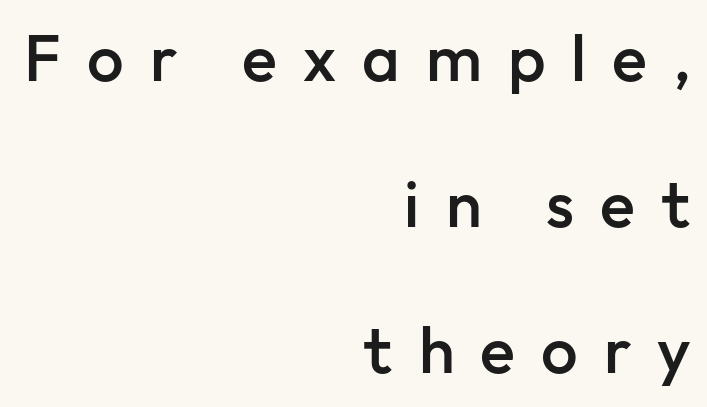
The image shows 65 px semibold sans-serif type, upright; set right-aligned, loose line spacing (2.25x), unusually wide letter spacing (+0.4 em), not underlined; low stroke contrast and a medium x-height.
